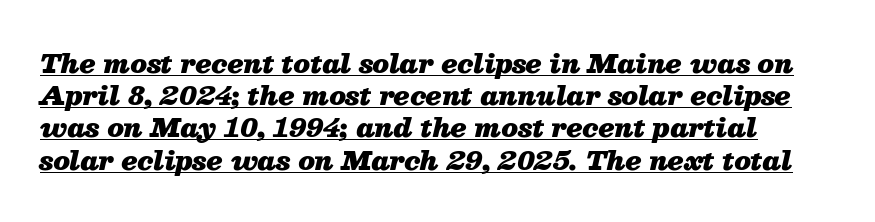
{"italic": "yes", "lean": "right", "slant_degrees": 13, "bold": "yes", "underline": "yes", "line_spacing_ratio": 1.24, "letter_spacing": "normal", "letter_spacing_em": 0.0, "glyph_px": 26}
